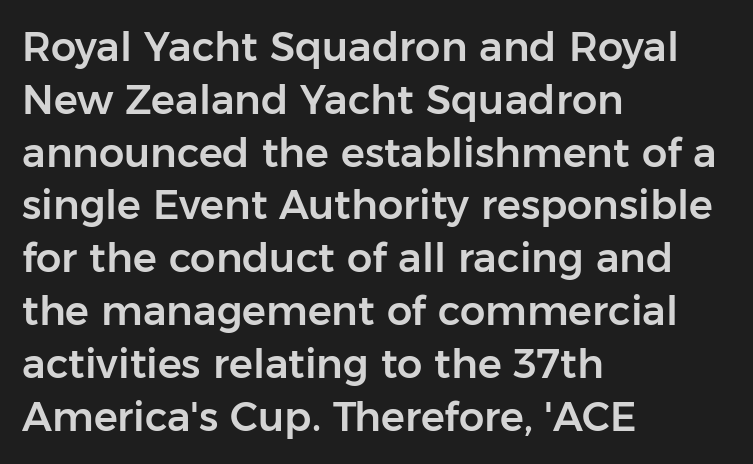
Evenly set lines give the paragraph a standard silhouette. Just letters on the line, the space beneath them empty. Serif or sans? Sans — the stroke terminals are bare. Students, note that the glyphs here touch the page at normal intervals.
